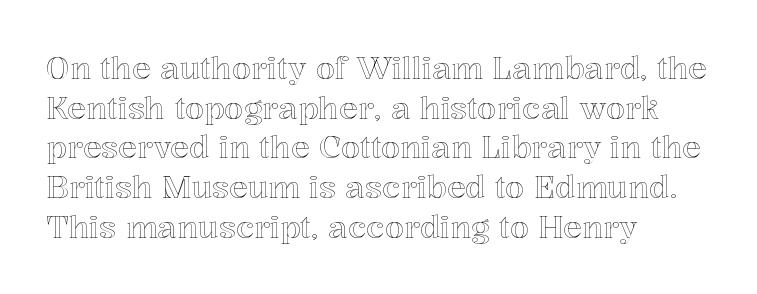
The passage shown is typed in a proportional face where columns would drift. The ragged edge is on the right, which tells us the setting is flush left. There is no visible air inserted between adjacent glyphs. Quick note: not italic, upright. Unmarked baselines from the first word to the last. One glance says typical: line gaps are just what's usual.
